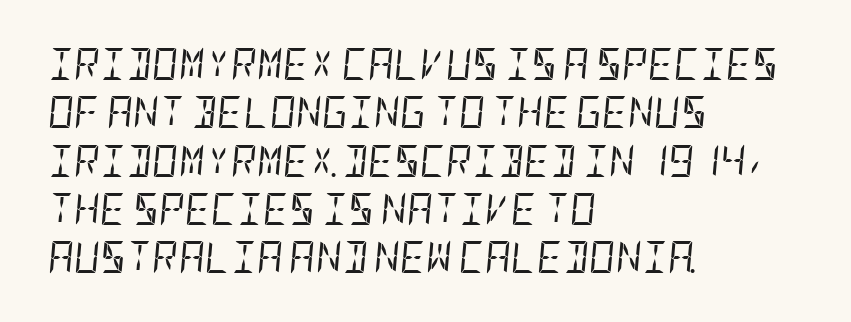
Q: Is the text bold? A: No.
Q: Is the text italic (slanted)? A: Yes, it leans right by about 5 degrees.
Q: Is the text underlined? A: No.
Q: How is the paragraph aligned? A: Left-aligned.
Q: Is the spacing between letters normal or unusually wide? A: Normal.
Q: Is the spacing between lines tight, normal or loose? A: Normal.
Q: Width (condensed, normal, or wide)? A: Condensed.
Q: Stroke contrast? A: Low.
Q: x-height? A: Large.
